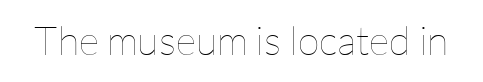
The image shows 40 px thin type, upright; set normal letter spacing, not underlined; low stroke contrast and a medium x-height.
